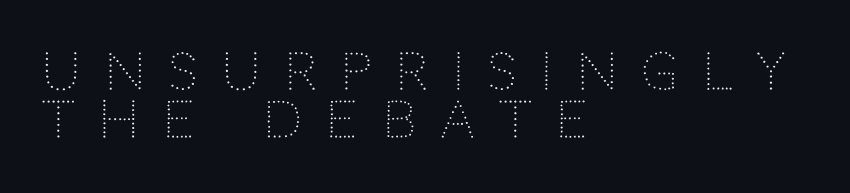
Q: Is the text bold? A: No.
Q: Is the text italic (slanted)? A: No, it is upright.
Q: Is the typeface a serif or a sans-serif typeface? A: Sans-serif.
Q: Is the text underlined? A: No.
Q: How is the paragraph aligned? A: Left-aligned.
Q: Is the spacing between letters normal or unusually wide? A: Unusually wide.
Q: Is the spacing between lines tight, normal or loose? A: Tight.
Q: Width (condensed, normal, or wide)? A: Normal.
Q: Stroke contrast? A: Low.
Q: x-height? A: Large.
Q: Monospaced? A: No.
